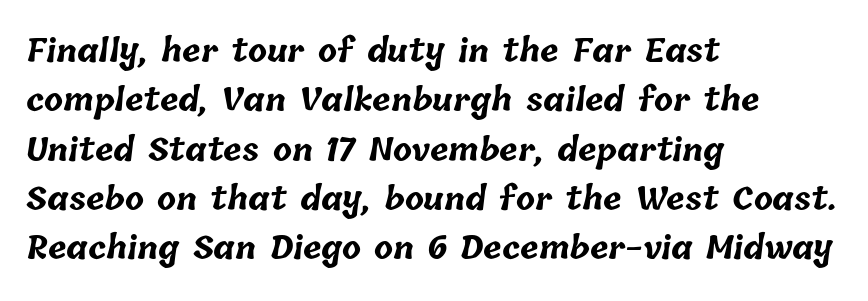
Q: Is the text bold? A: Yes.
Q: Is the text underlined? A: No.
Q: How is the paragraph aligned? A: Left-aligned.
Q: Is the spacing between letters normal or unusually wide? A: Normal.
Q: Is the spacing between lines tight, normal or loose? A: Normal.
Q: Width (condensed, normal, or wide)? A: Normal.
Q: Stroke contrast? A: Low.
Q: x-height? A: Medium.
Q: Monospaced? A: No.
